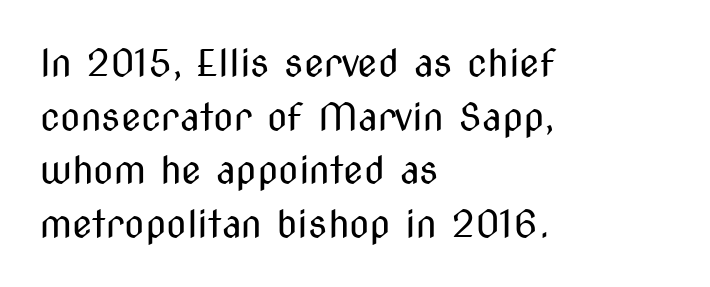
Summary of vertical rhythm: regular, with standard interline spacing. Each line starts at the same left margin while the right side varies. The weight tops out at a normal text grade. Every stem runs plumb, perpendicular to the baseline. Letter spacing: default. Spacing verdict: proportional, widths tailored to each character.
